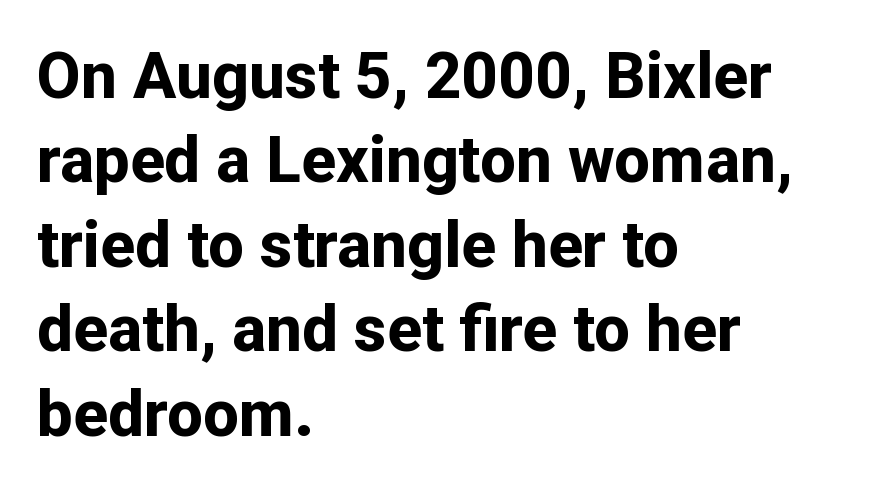
The image shows 64 px bold sans-serif type, upright; set left-aligned, normal line spacing (1.32x), normal letter spacing, not underlined; low stroke contrast and a medium x-height.
